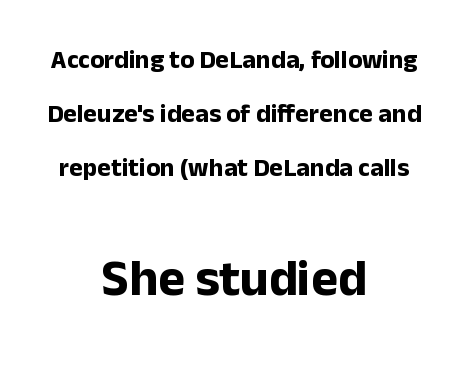
The image shows 51 px bold sans-serif type, upright; set centered, loose line spacing (2.07x), normal letter spacing, not underlined; the second (bottom) block is 1.96x larger; low stroke contrast and a medium x-height.
